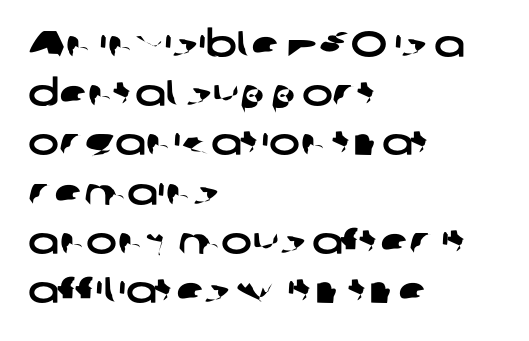
The image shows 37 px wide sans-serif type; set left-aligned, normal line spacing (1.33x), normal letter spacing, not underlined; low stroke contrast and a medium x-height.
